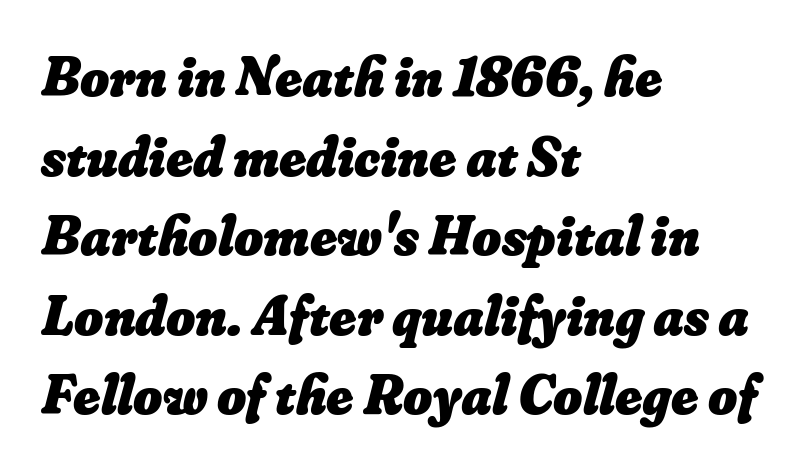
Interline gaps are of average width in this sample. A clean baseline with only descenders dipping below it. In CSS terms this would be text-align: left. This sample has the flowing, uneven cadence of proportional lettering.
